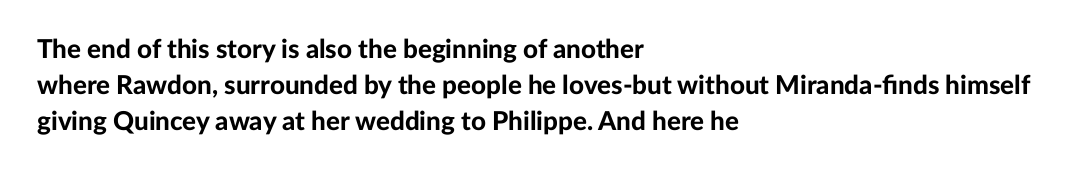
Q: Is the text bold? A: Yes.
Q: Is the text italic (slanted)? A: No, it is upright.
Q: Is the text underlined? A: No.
Q: How is the paragraph aligned? A: Left-aligned.
Q: Is the spacing between letters normal or unusually wide? A: Normal.
Q: Is the spacing between lines tight, normal or loose? A: Normal.
